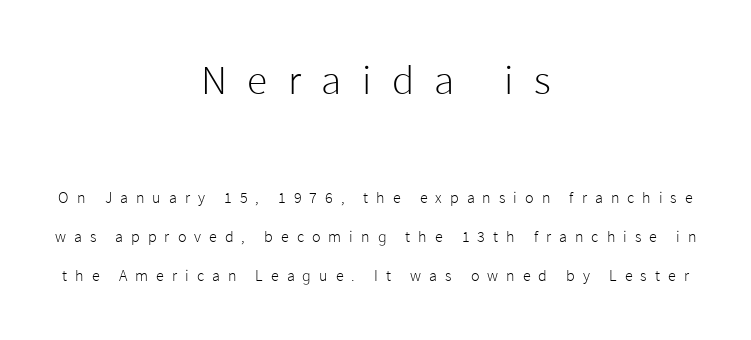
The image shows 41 px light sans-serif type, upright; set centered, loose line spacing (2.46x), unusually wide letter spacing (+0.5 em), not underlined; the first (top) block is 2.56x larger; low stroke contrast and a medium x-height.
